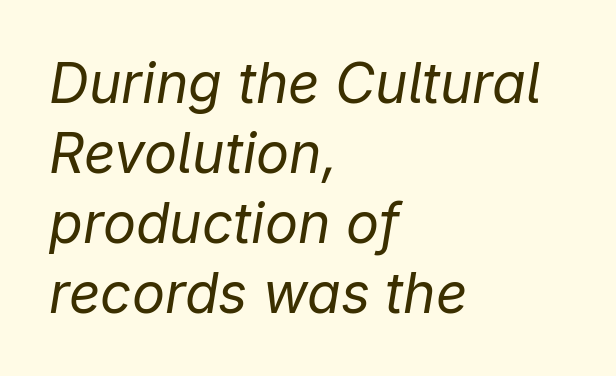
Underline: absent. The typeface has the unassuming heft of standard copy or less. The passage shown leans; its letterforms are oblique. Vertical spacing — default. There is no visible air inserted between adjacent glyphs.
